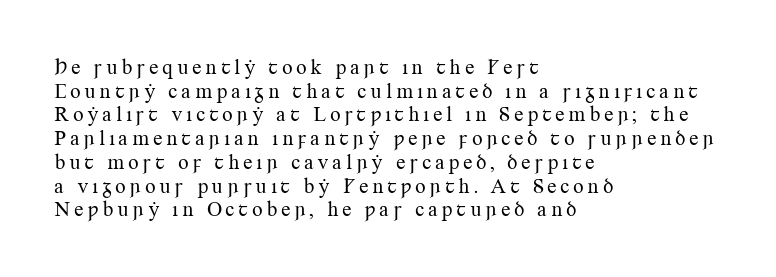
Q: Is the text bold? A: No.
Q: Is the text italic (slanted)? A: No, it is upright.
Q: Is the text underlined? A: No.
Q: How is the paragraph aligned? A: Left-aligned.
Q: Is the spacing between lines tight, normal or loose? A: Tight.
